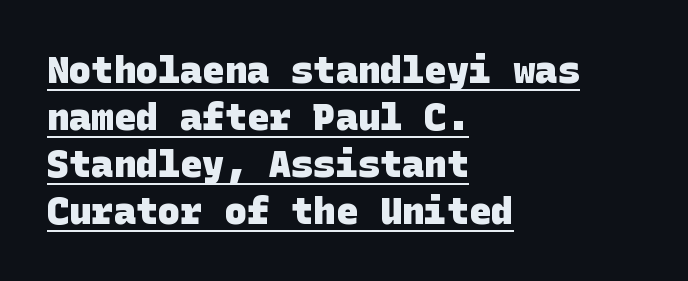
{"serif": "no", "bold": "yes", "weight": "heavy", "width": "normal", "stroke_contrast": "low", "x_height": "large", "underline": "yes", "align": "left", "line_spacing": "normal", "line_spacing_ratio": 1.27, "letter_spacing": "normal", "letter_spacing_em": 0.0, "glyph_px": 37}
